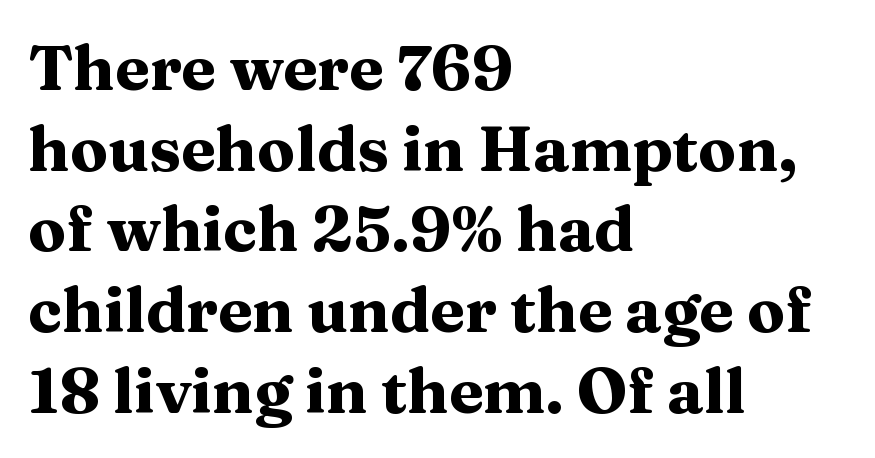
The image shows 63 px heavy, wide serif type, upright; set left-aligned, normal line spacing (1.28x), normal letter spacing, not underlined; medium stroke contrast and a medium x-height.
